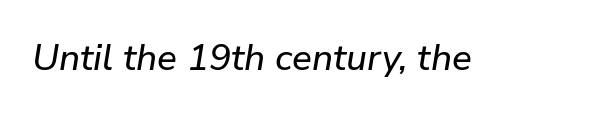
The face used here is proportionally spaced, like ordinary book or web type. The lettering tilts uniformly, giving the passage an italic look. Only glyphs here, with clear space below each row. Letter spacing: default.
